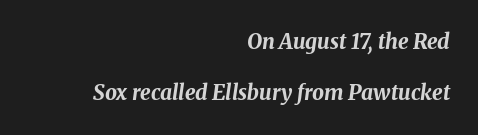
Q: Is the text bold? A: Yes.
Q: Is the text italic (slanted)? A: Yes, it leans right by about 8 degrees.
Q: Is the text underlined? A: No.
Q: How is the paragraph aligned? A: Right-aligned.
Q: Is the spacing between letters normal or unusually wide? A: Normal.
Q: Is the spacing between lines tight, normal or loose? A: Loose.
